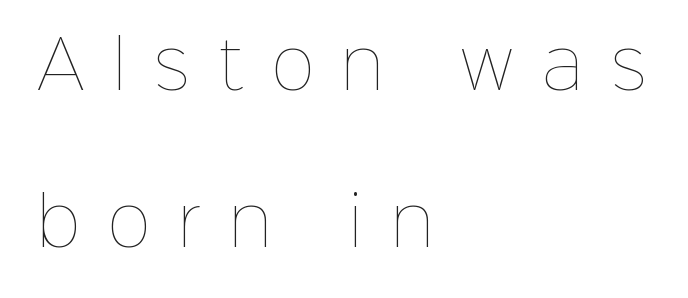
{"italic": "no", "bold": "no", "weight": "thin", "width": "normal", "stroke_contrast": "low", "x_height": "medium", "monospaced": "no", "underline": "no", "align": "left", "line_spacing": "loose", "line_spacing_ratio": 2.42, "letter_spacing": "wide", "letter_spacing_em": 0.44, "glyph_px": 65}
